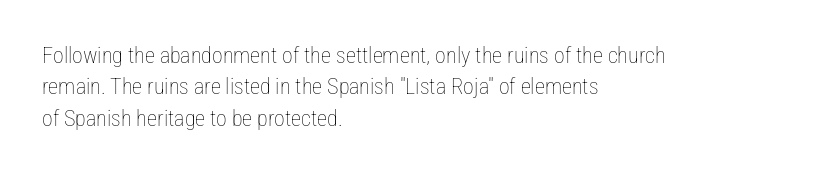
The image shows 22 px text type, upright; set left-aligned, normal line spacing (1.43x), normal letter spacing, not underlined.
